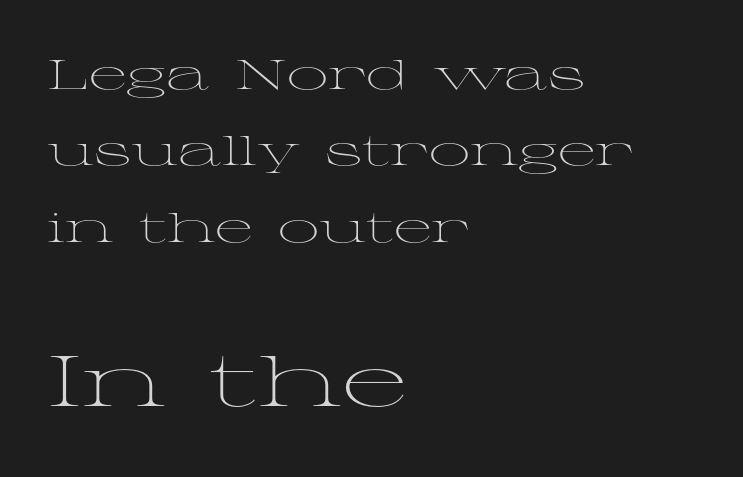
{"serif": "yes", "italic": "no", "bold": "no", "weight": "light", "width": "wide", "stroke_contrast": "medium", "x_height": "medium", "monospaced": "no", "underline": "no", "align": "left", "line_spacing_ratio": 1.86, "letter_spacing": "normal", "letter_spacing_em": 0.0, "larger_block": "second", "size_ratio": 1.73, "glyph_px": 71}
